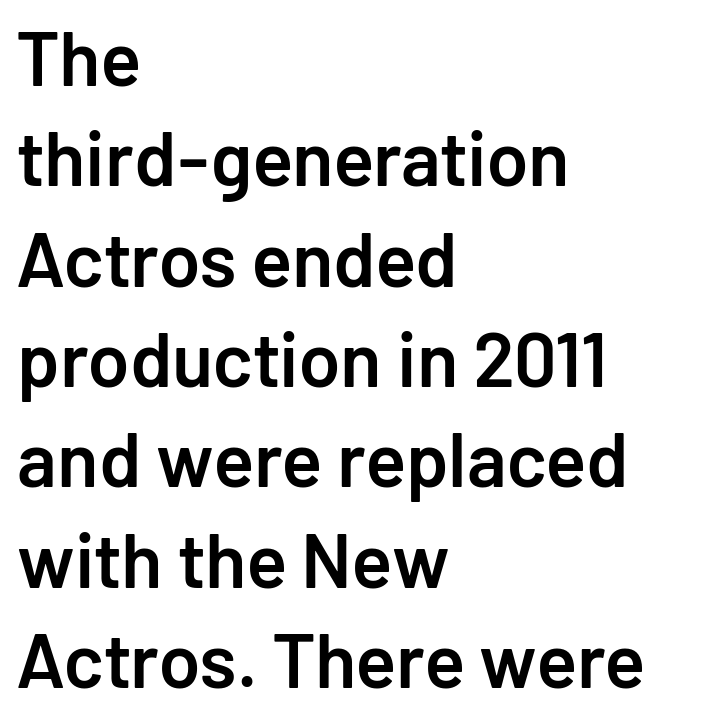
Descenders hang freely into open space. It's the straight-up-and-down kind of type. Varying glyph widths throughout — classic text-font behaviour. Standard letterfit; no display-style spreading of the glyphs.
